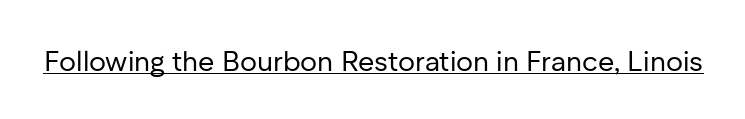
The image shows 28 px regular-weight sans-serif type, upright; set normal letter spacing, underlined; low stroke contrast and a medium x-height.
